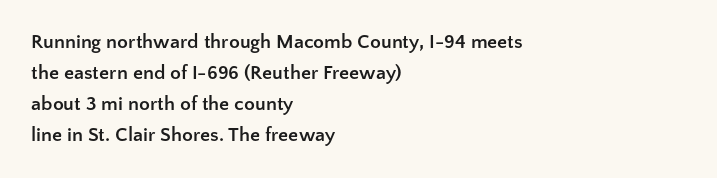
The image shows 20 px bold type, upright; set left-aligned, normal line spacing (1.55x), normal letter spacing, not underlined.
